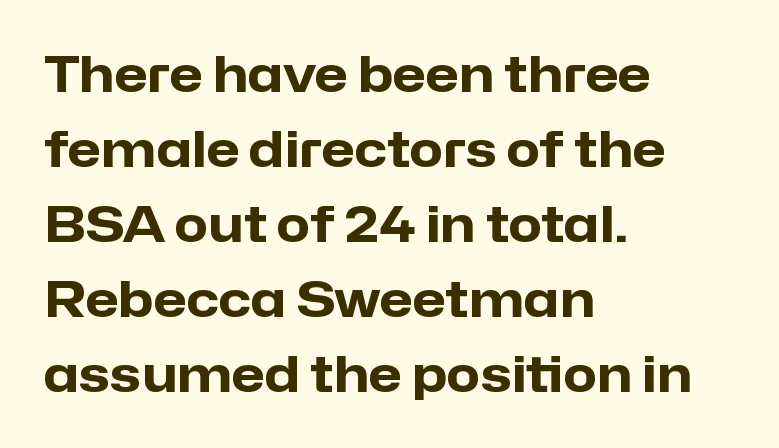
The image shows 49 px heavy sans-serif type, upright; set left-aligned, normal line spacing (1.53x), normal letter spacing, not underlined; low stroke contrast and a medium x-height.
